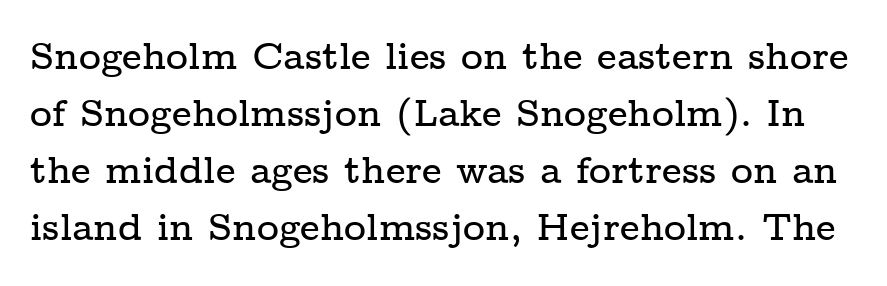
{"serif": "yes", "italic": "no", "width": "wide", "stroke_contrast": "low", "x_height": "medium", "monospaced": "no", "underline": "no", "line_spacing": "normal", "line_spacing_ratio": 1.5, "letter_spacing": "normal", "letter_spacing_em": 0.0, "glyph_px": 38}
